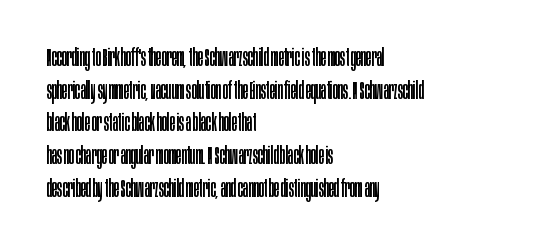
Plain, unruled lines of type. Ordinary non-slanted type is in use. Does extra space separate the letters? No, they use regular spacing. This is not heavy type; no bold has been used. These lines sit exactly where default settings would place them. Reading down the block, your eye returns to a fixed left position each line.
